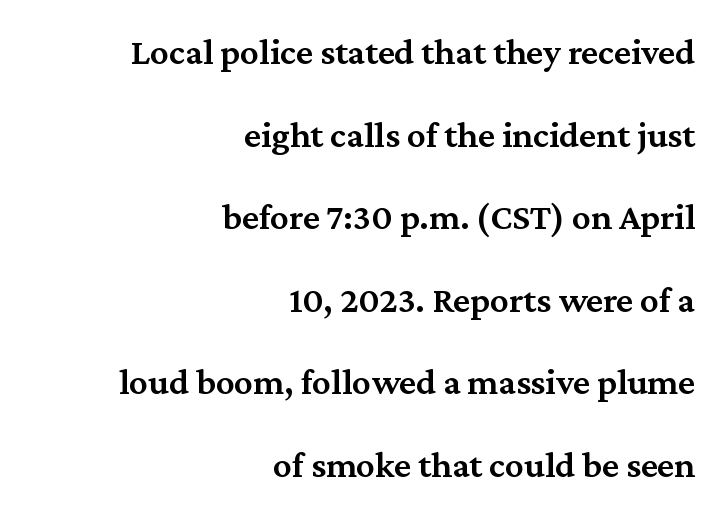
It's the straight-up-and-down kind of type. Character widths vary here, with narrow letters taking less room than wide ones. The designer dialed line spacing up above the default. This rendering uses right alignment, leaving the left contour irregular. A typesetter would call this zero additional tracking.
